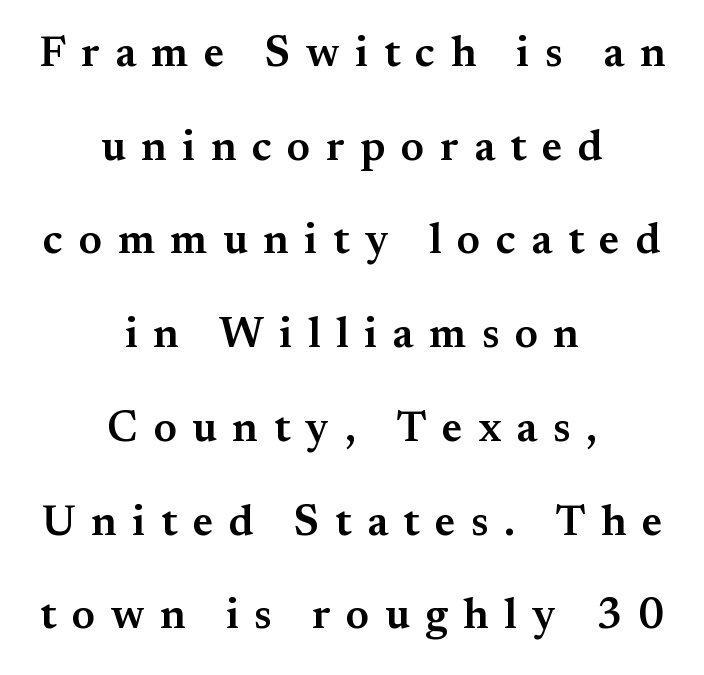
Q: Is the text bold? A: Semi-bold.
Q: Is the text italic (slanted)? A: No, it is upright.
Q: Is the typeface a serif or a sans-serif typeface? A: Serif.
Q: Is the text underlined? A: No.
Q: How is the paragraph aligned? A: Centered.
Q: Is the spacing between letters normal or unusually wide? A: Unusually wide.
Q: Is the spacing between lines tight, normal or loose? A: Loose.
Q: Width (condensed, normal, or wide)? A: Normal.
Q: Stroke contrast? A: Medium.
Q: x-height? A: Small.
Q: Monospaced? A: No.
